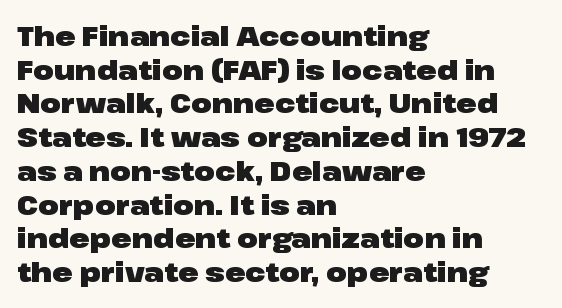
The image shows 27 px bold type, upright; set left-aligned, normal line spacing (1.25x), normal letter spacing, not underlined.
